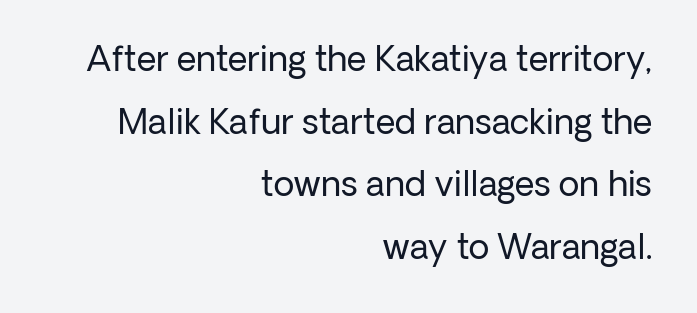
Q: Is the text bold? A: No.
Q: Is the text italic (slanted)? A: No, it is upright.
Q: Is the typeface a serif or a sans-serif typeface? A: Sans-serif.
Q: Is the text underlined? A: No.
Q: How is the paragraph aligned? A: Right-aligned.
Q: Is the spacing between letters normal or unusually wide? A: Normal.
Q: Width (condensed, normal, or wide)? A: Normal.
Q: Stroke contrast? A: Low.
Q: x-height? A: Medium.
Q: Monospaced? A: No.
